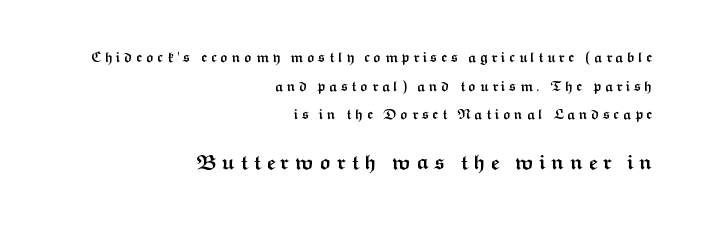
Descender tails drop into unmarked territory. If you drew a ruler down the right edge, every line would touch it. If you squint, the bottom block still reads clearly — it's the larger of the two. When letters stand straight like this, we call the style roman or upright.
